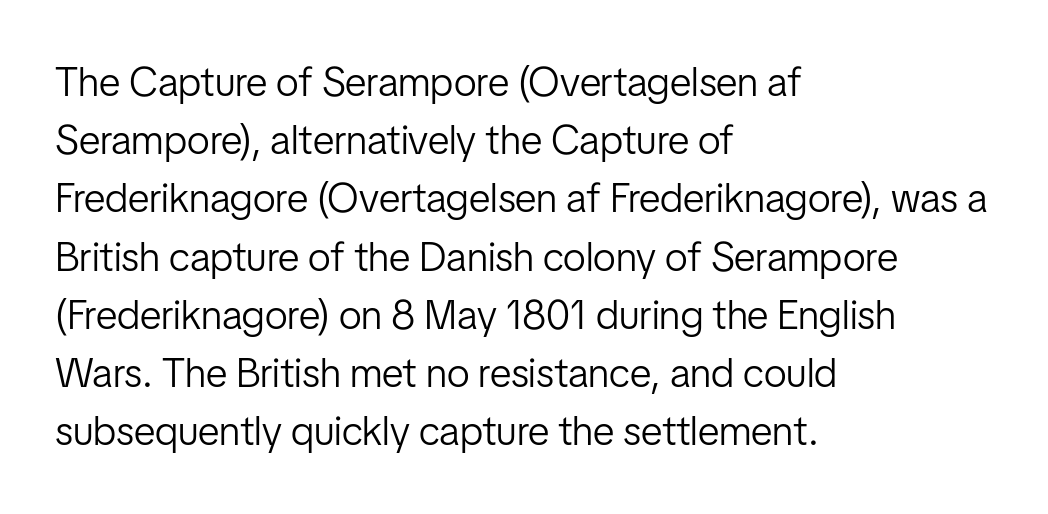
The image shows 41 px light, condensed sans-serif type, upright; set left-aligned, normal line spacing (1.42x), normal letter spacing, not underlined; low stroke contrast and a medium x-height.
